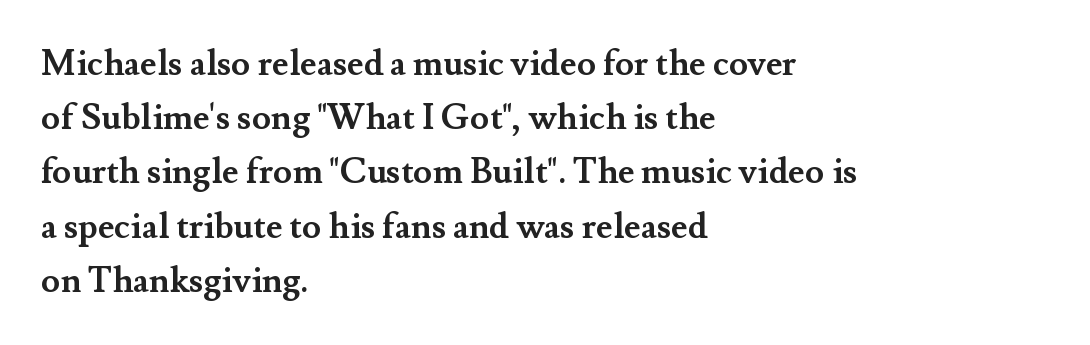
The image shows 35 px semibold serif type, upright; set left-aligned, normal line spacing (1.55x), normal letter spacing, not underlined; medium stroke contrast and a small x-height.
